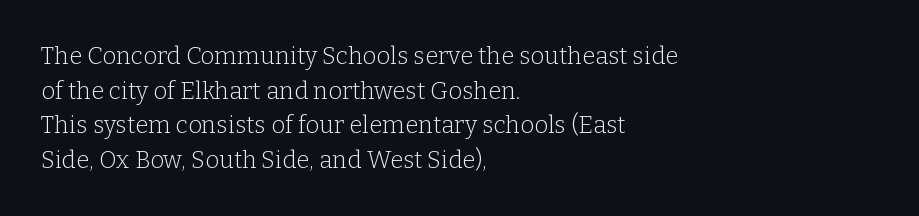
{"italic": "no", "bold": "no", "underline": "no", "align": "left", "line_spacing": "normal", "line_spacing_ratio": 1.44, "letter_spacing": "normal", "letter_spacing_em": 0.0, "glyph_px": 24}
